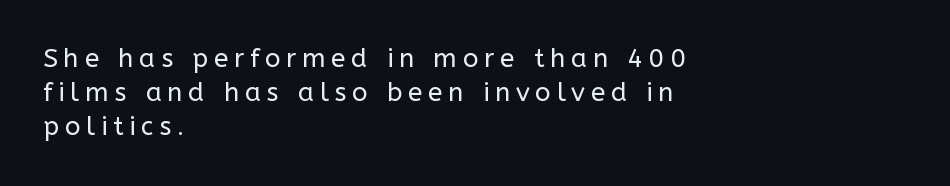
Q: Is the text bold? A: No.
Q: Is the text italic (slanted)? A: No, it is upright.
Q: Is the text underlined? A: No.
Q: How is the paragraph aligned? A: Left-aligned.
Q: Is the spacing between letters normal or unusually wide? A: Unusually wide.
Q: Is the spacing between lines tight, normal or loose? A: Normal.
